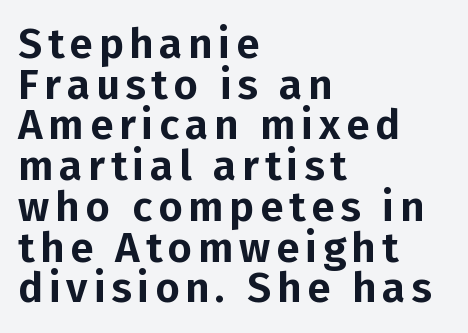
{"serif": "no", "italic": "no", "width": "normal", "stroke_contrast": "low", "x_height": "medium", "monospaced": "no", "underline": "no", "align": "left", "line_spacing": "tight", "line_spacing_ratio": 0.97, "glyph_px": 42}
